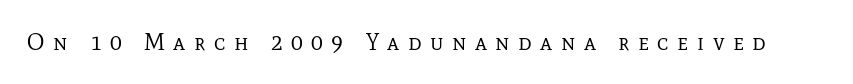
The letterforms stand isolated, each surrounded by extra space. Honestly, there is no underline to notice here at all. The font's upright variant was chosen for this text. The font sits on the lighter half of the weight spectrum, regular included.
